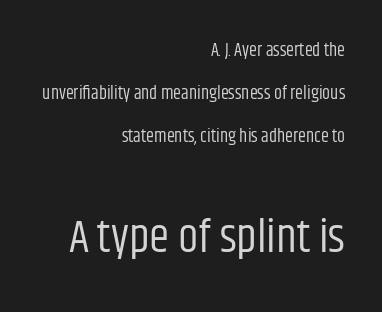
The image shows 46 px regular-weight, condensed sans-serif type, upright; set right-aligned, loose line spacing (2.39x), normal letter spacing, not underlined; the second (bottom) block is 2.56x larger; low stroke contrast and a large x-height.
